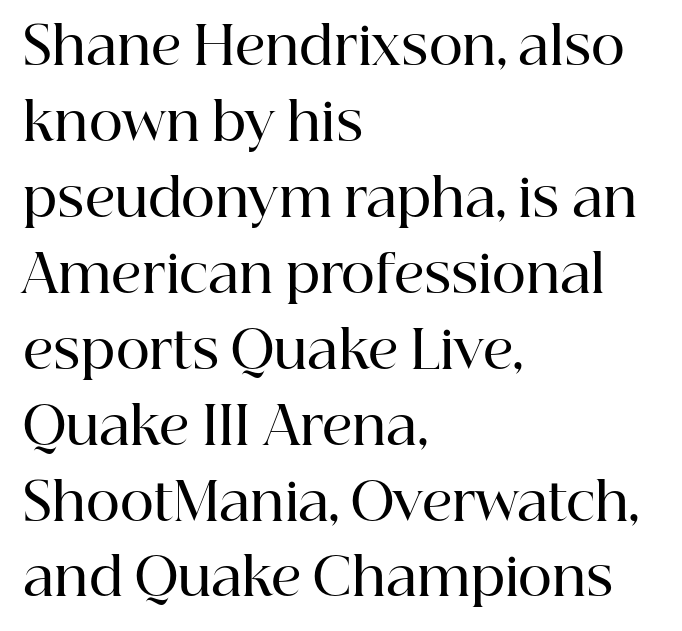
The image shows 52 px semibold serif type, upright; set left-aligned, normal line spacing (1.46x), normal letter spacing, not underlined; high stroke contrast and a medium x-height.
